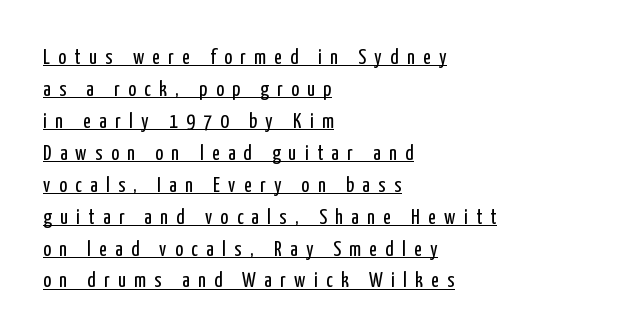
Words appear elongated and porous because spacing is wide. The passage shown is underscored from start to finish. Vertical spacing — default. The typography opts for an upright posture over an oblique one.
